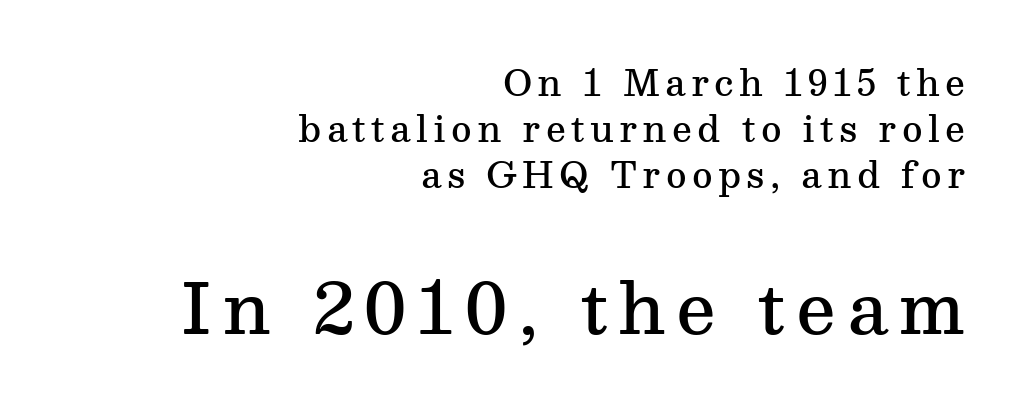
The image shows 70 px semibold serif type, upright; set right-aligned, normal line spacing (1.31x), not underlined; the second (bottom) block is 2.0x larger; medium stroke contrast and a medium x-height.
